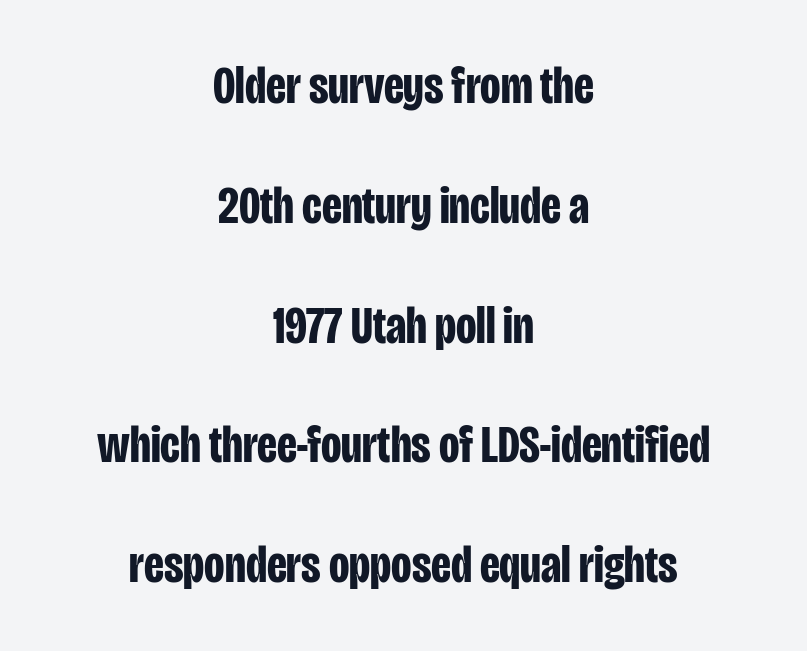
{"serif": "no", "italic": "no", "bold": "yes", "weight": "bold", "width": "condensed", "stroke_contrast": "low", "x_height": "large", "monospaced": "no", "underline": "no", "align": "center", "line_spacing": "loose", "line_spacing_ratio": 2.26, "letter_spacing": "normal", "letter_spacing_em": 0.0, "glyph_px": 53}
